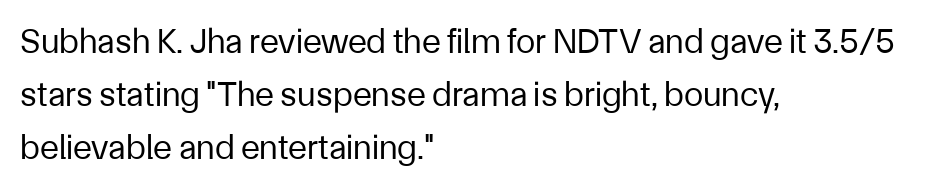
The image shows 35 px regular-weight sans-serif type, upright; set left-aligned, normal line spacing (1.51x), normal letter spacing, not underlined; low stroke contrast and a medium x-height.
